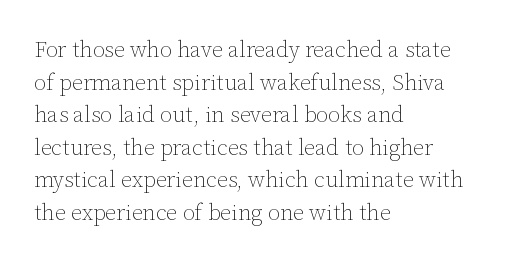
The image shows 22 px text type, upright; set left-aligned, normal line spacing (1.48x), normal letter spacing, not underlined.
